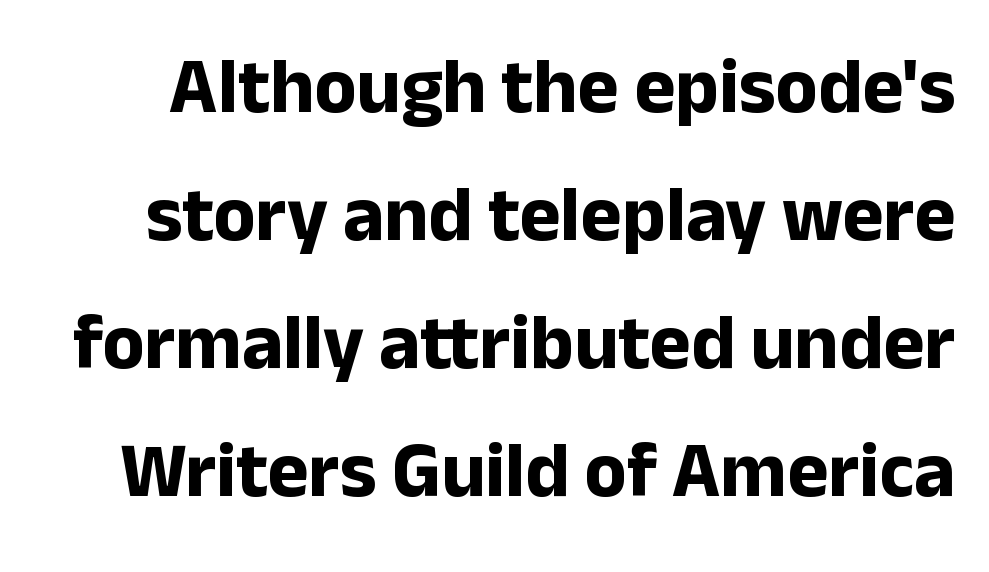
The image shows 78 px bold sans-serif type, upright; set normal line spacing (1.64x), normal letter spacing, not underlined; low stroke contrast and a medium x-height.
